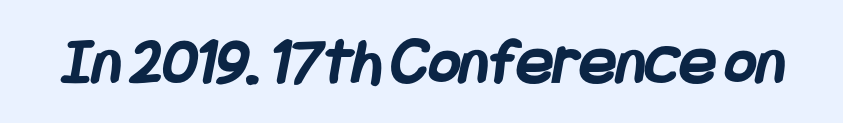
Q: Is the text bold? A: Yes.
Q: Is the typeface a serif or a sans-serif typeface? A: Sans-serif.
Q: Is the text underlined? A: No.
Q: Is the spacing between letters normal or unusually wide? A: Normal.
Q: Width (condensed, normal, or wide)? A: Condensed.
Q: Stroke contrast? A: Low.
Q: x-height? A: Large.
